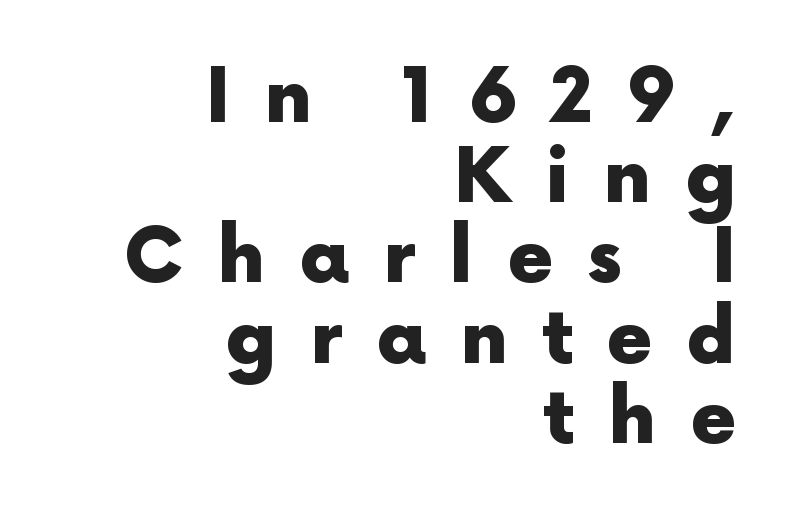
Q: Is the text bold? A: Yes.
Q: Is the text italic (slanted)? A: No, it is upright.
Q: Is the typeface a serif or a sans-serif typeface? A: Sans-serif.
Q: Is the text underlined? A: No.
Q: How is the paragraph aligned? A: Right-aligned.
Q: Is the spacing between letters normal or unusually wide? A: Unusually wide.
Q: Is the spacing between lines tight, normal or loose? A: Tight.
Q: Width (condensed, normal, or wide)? A: Normal.
Q: x-height? A: Medium.
Q: Monospaced? A: No.
